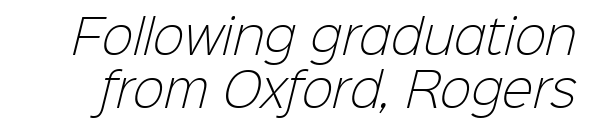
Q: Is the text bold? A: No.
Q: Is the typeface a serif or a sans-serif typeface? A: Sans-serif.
Q: Is the text underlined? A: No.
Q: Is the spacing between letters normal or unusually wide? A: Normal.
Q: Is the spacing between lines tight, normal or loose? A: Tight.
Q: Width (condensed, normal, or wide)? A: Normal.
Q: Stroke contrast? A: Low.
Q: x-height? A: Medium.
Q: Monospaced? A: No.
